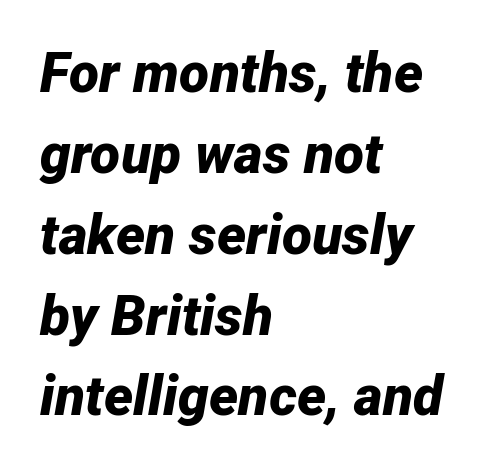
The strip under each line holds only bare page. An italicized treatment has been applied to the whole sample. The passage shown stacks its lines at a standard gap. Thick stems and heavy bowls — unmistakably bold. You could call the tracking neutral — neither tight nor loose. Spacing verdict: proportional, widths tailored to each character.
